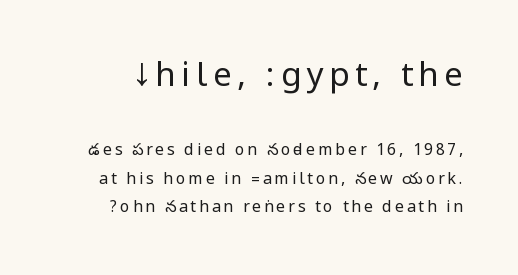
Q: Is the text bold? A: No.
Q: Is the text italic (slanted)? A: No, it is upright.
Q: Is the typeface a serif or a sans-serif typeface? A: Sans-serif.
Q: Is the text underlined? A: No.
Q: Which block of text is set in a larger size, the first (top) or the second (bottom)? A: The first (top) one.
Q: Width (condensed, normal, or wide)? A: Condensed.
Q: Stroke contrast? A: Low.
